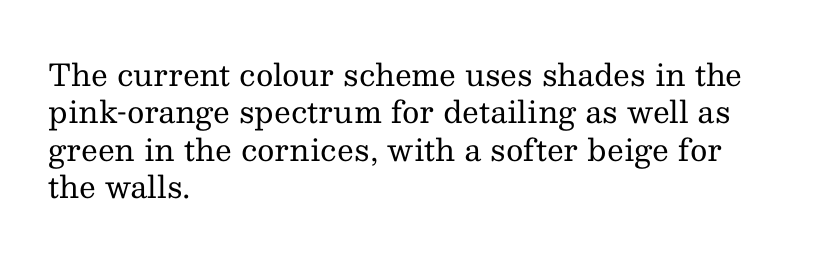
{"serif": "yes", "italic": "no", "bold": "no", "weight": "regular", "width": "normal", "stroke_contrast": "medium", "x_height": "medium", "monospaced": "no", "underline": "no", "align": "left", "line_spacing": "normal", "line_spacing_ratio": 1.25, "letter_spacing": "normal", "letter_spacing_em": 0.0, "glyph_px": 30}
